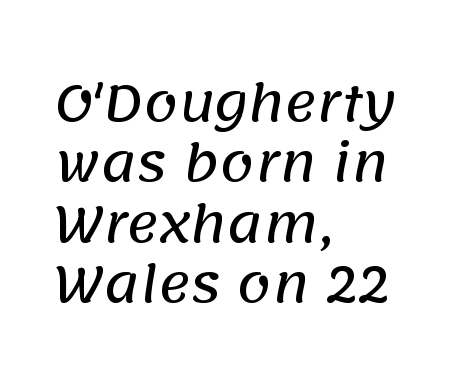
The image shows 49 px sans-serif type; set left-aligned, line spacing 1.23x, normal letter spacing, not underlined; low stroke contrast and a large x-height.
